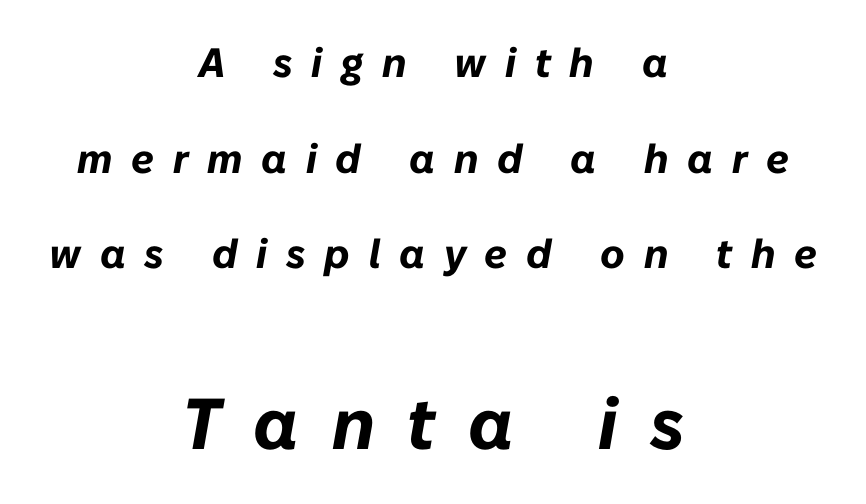
The image shows 72 px bold type, italic (leaning right); set centered, loose line spacing (2.33x), unusually wide letter spacing (+0.46 em), not underlined; the second (bottom) block is 1.76x larger; low stroke contrast and a medium x-height.
